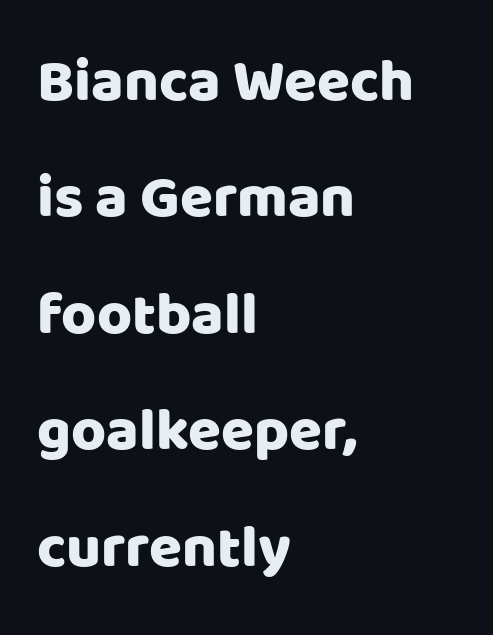
The image shows 60 px sans-serif type, upright; set left-aligned, loose line spacing (1.94x), normal letter spacing, not underlined; low stroke contrast and a large x-height.
